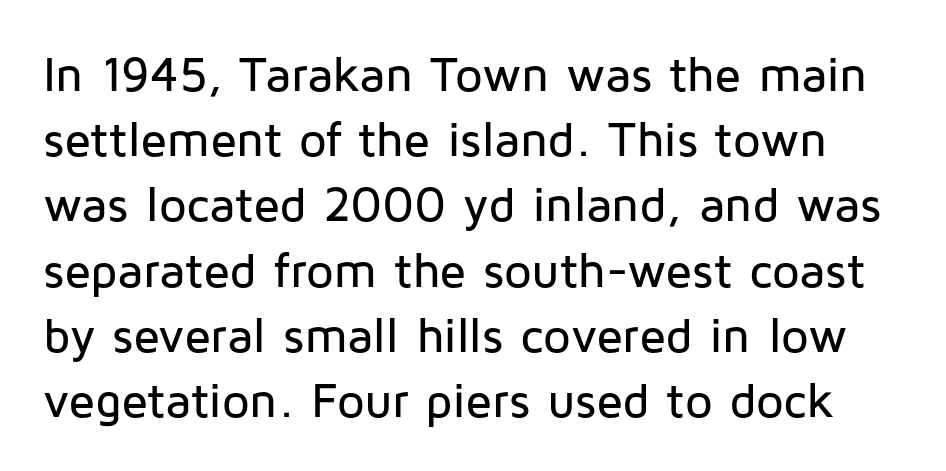
Nothing unusual about the tracking: characters are spaced as the font intends. Notice how the stems are strictly vertical — no italics here. Plain, unruled lines of type. Stroke terminals: plain, sans-serif.
